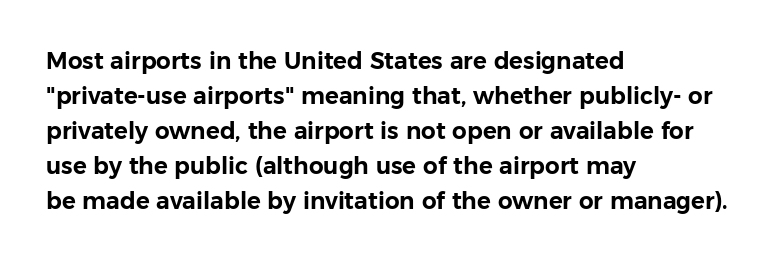
Q: Is the text italic (slanted)? A: No, it is upright.
Q: Is the text underlined? A: No.
Q: How is the paragraph aligned? A: Left-aligned.
Q: Is the spacing between letters normal or unusually wide? A: Normal.
Q: Is the spacing between lines tight, normal or loose? A: Normal.
